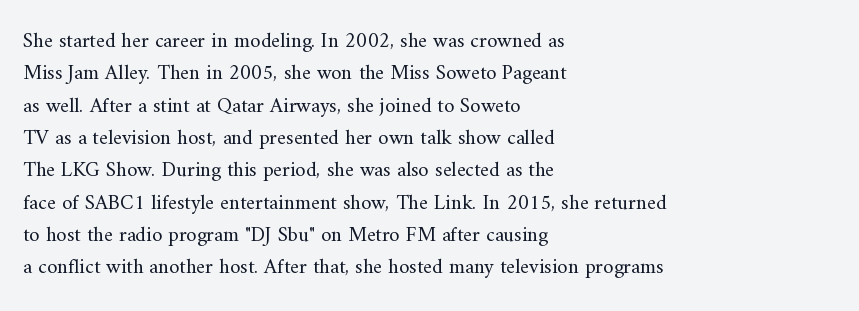
Words float on clear page, feet unadorned. Letters have the restrained weight of plain body copy at most. Horizontal alignment here is leftward, the default for most running prose. Whoever set this chose a conventional vertical rhythm. This sample uses an upright cut, with every glyph sitting square on the baseline.
